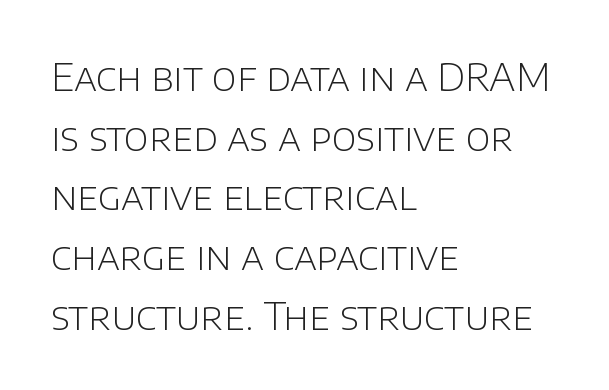
{"serif": "no", "italic": "no", "bold": "no", "weight": "light", "width": "normal", "stroke_contrast": "low", "x_height": "large", "monospaced": "no", "underline": "no", "align": "left", "line_spacing": "normal", "line_spacing_ratio": 1.57, "letter_spacing": "normal", "letter_spacing_em": 0.0, "glyph_px": 38}
